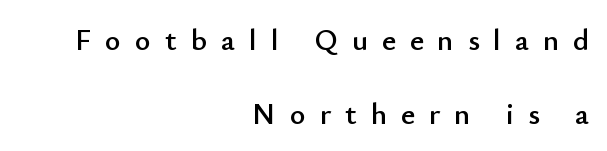
Posture: upright roman. Successive baselines arrive slowly, with a big drop between each. Typographically, this falls in the sans-serif category. Bare-footed words on every line. A typesetter would call this proportional, since set widths differ per character.
